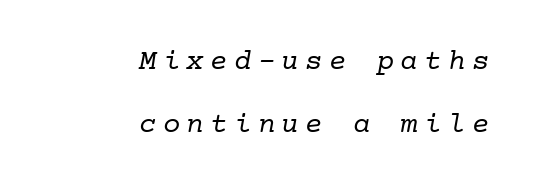
{"serif": "yes", "bold": "no", "weight": "regular", "width": "normal", "stroke_contrast": "low", "x_height": "medium", "monospaced": "yes", "underline": "no", "align": "right", "line_spacing": "loose", "line_spacing_ratio": 2.17, "letter_spacing": "wide", "letter_spacing_em": 0.22, "glyph_px": 29}
